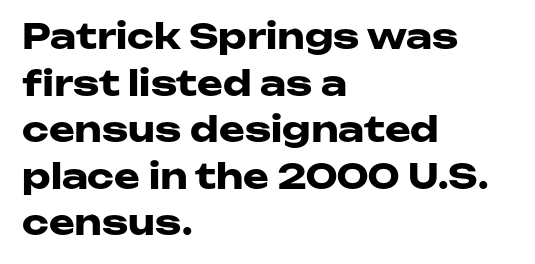
{"serif": "no", "italic": "no", "bold": "yes", "weight": "heavy", "width": "wide", "stroke_contrast": "low", "x_height": "medium", "monospaced": "no", "underline": "no", "align": "left", "line_spacing": "normal", "line_spacing_ratio": 1.33, "letter_spacing": "normal", "letter_spacing_em": 0.0, "glyph_px": 35}
